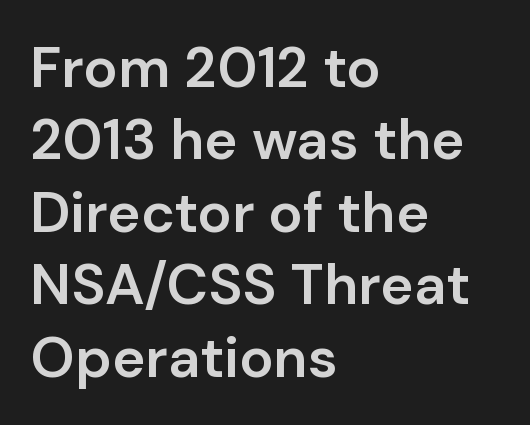
Short note: letters normally spaced. The letters advance in unequal steps, a hallmark of proportional type. In terms of posture, this sample is upright. Stroke terminals: plain, sans-serif. Type without underlining.
